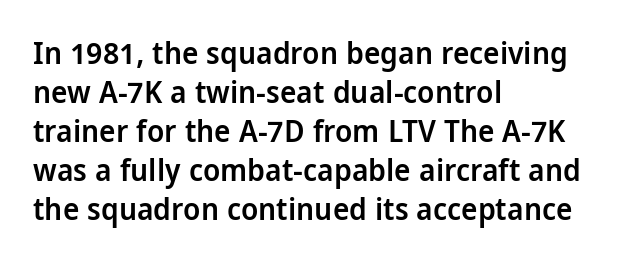
Q: Is the text bold? A: Semi-bold.
Q: Is the text italic (slanted)? A: No, it is upright.
Q: Is the typeface a serif or a sans-serif typeface? A: Sans-serif.
Q: Is the text underlined? A: No.
Q: How is the paragraph aligned? A: Left-aligned.
Q: Is the spacing between letters normal or unusually wide? A: Normal.
Q: Is the spacing between lines tight, normal or loose? A: Normal.
Q: Width (condensed, normal, or wide)? A: Condensed.
Q: Stroke contrast? A: Low.
Q: x-height? A: Large.
Q: Monospaced? A: No.
